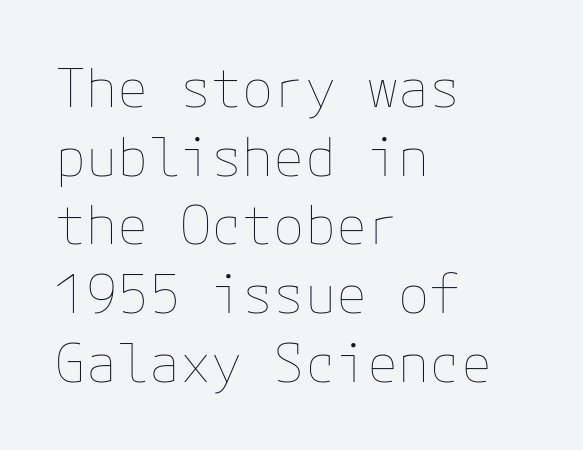
Q: Is the text bold? A: No.
Q: Is the text italic (slanted)? A: No, it is upright.
Q: Is the text underlined? A: No.
Q: How is the paragraph aligned? A: Left-aligned.
Q: Is the spacing between letters normal or unusually wide? A: Normal.
Q: Is the spacing between lines tight, normal or loose? A: Normal.
Q: Width (condensed, normal, or wide)? A: Normal.
Q: Stroke contrast? A: Low.
Q: x-height? A: Medium.
